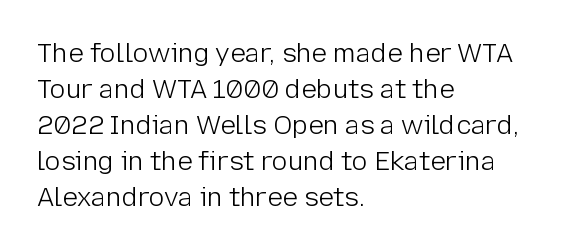
The image shows 26 px text type, upright; set left-aligned, normal line spacing (1.38x), normal letter spacing, not underlined.
